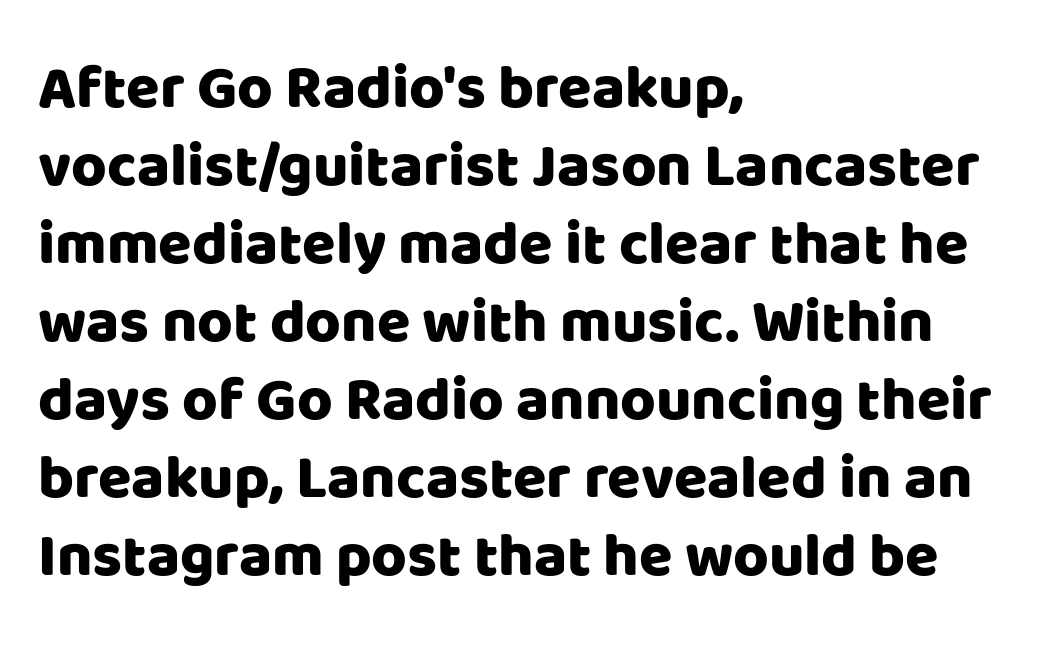
The image shows 61 px sans-serif type, upright; set left-aligned, normal line spacing (1.28x), normal letter spacing, not underlined; low stroke contrast and a large x-height.
